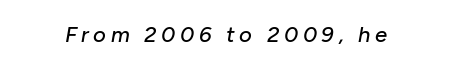
The image shows 22 px text type, italic (leaning right); set unusually wide letter spacing (+0.21 em), not underlined.
